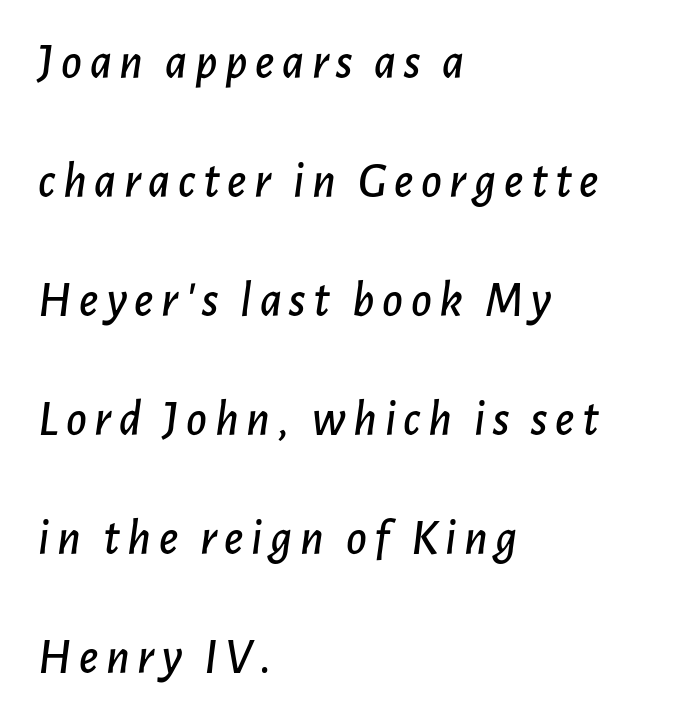
The image shows 50 px text type, italic (leaning right); set left-aligned, loose line spacing (2.38x), not underlined; low stroke contrast and a medium x-height.
